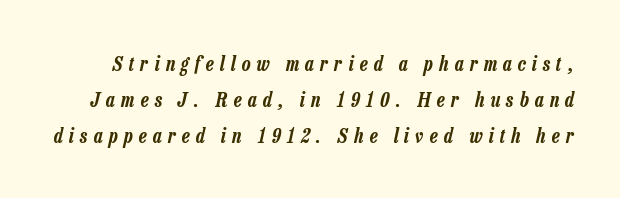
The image shows 20 px text type, italic (leaning right); set line spacing 1.79x, unusually wide letter spacing (+0.31 em), not underlined.
